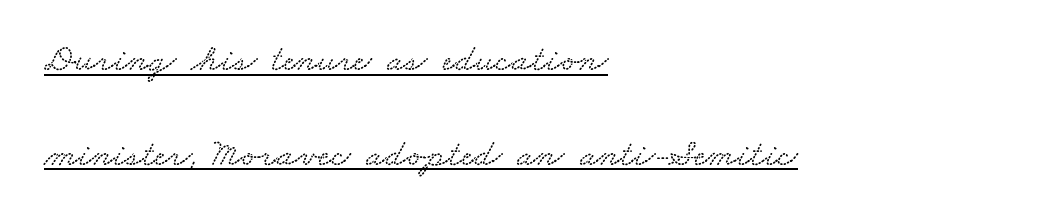
The image shows 38 px wide type; set left-aligned, loose line spacing (2.49x), normal letter spacing, underlined; low stroke contrast and a small x-height.
